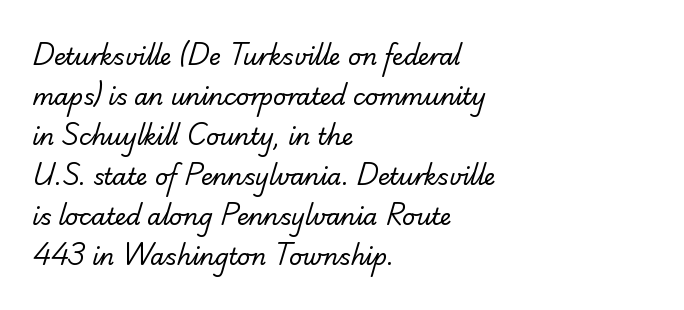
The weight tops out at a normal text grade. How are the letters spaced? Ordinarily, with no added tracking. A classic flush-left, rag-right setting is used for this passage. The area under the type is left untouched.
